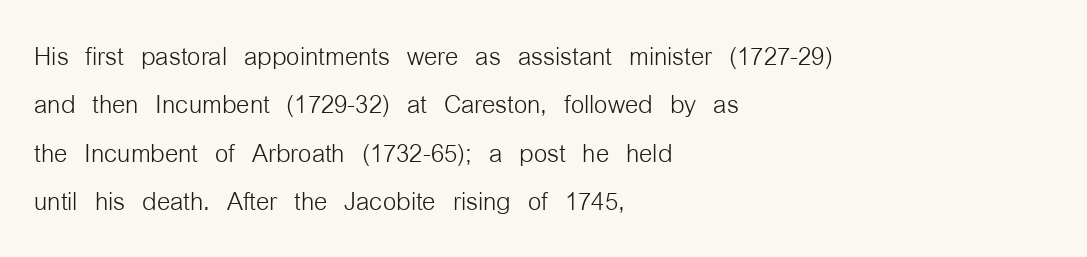
The image shows 34 px light, condensed sans-serif type, upright; set left-aligned, normal line spacing (1.42x), normal letter spacing, not underlined; low stroke contrast and a medium x-height.
